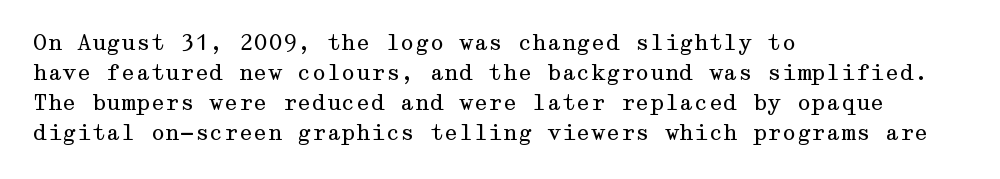
Q: Is the text bold? A: No.
Q: Is the text italic (slanted)? A: No, it is upright.
Q: Is the text underlined? A: No.
Q: How is the paragraph aligned? A: Left-aligned.
Q: Is the spacing between letters normal or unusually wide? A: Normal.
Q: Is the spacing between lines tight, normal or loose? A: Normal.
